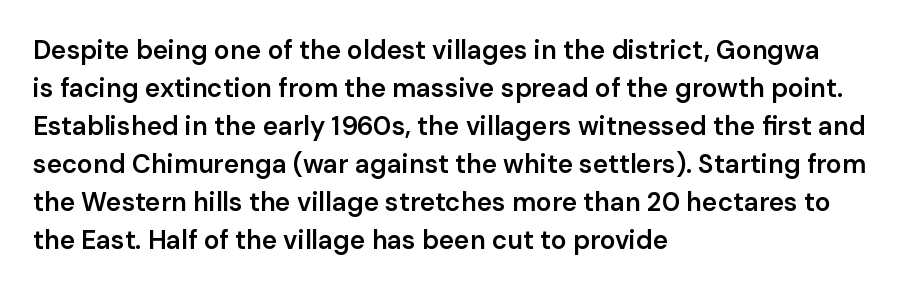
The image shows 26 px text type, upright; set left-aligned, normal line spacing (1.46x), normal letter spacing, not underlined.
